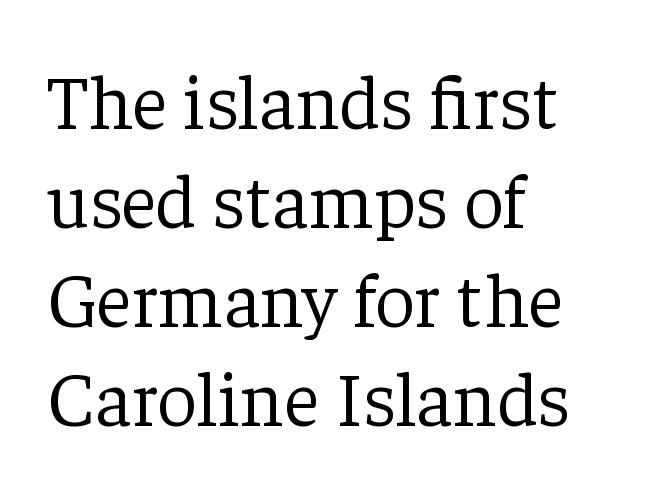
Q: Is the text bold? A: No.
Q: Is the text italic (slanted)? A: No, it is upright.
Q: Is the typeface a serif or a sans-serif typeface? A: Serif.
Q: Is the text underlined? A: No.
Q: How is the paragraph aligned? A: Left-aligned.
Q: Is the spacing between letters normal or unusually wide? A: Normal.
Q: Is the spacing between lines tight, normal or loose? A: Normal.
Q: Width (condensed, normal, or wide)? A: Normal.
Q: Stroke contrast? A: Low.
Q: x-height? A: Medium.
Q: Monospaced? A: No.
